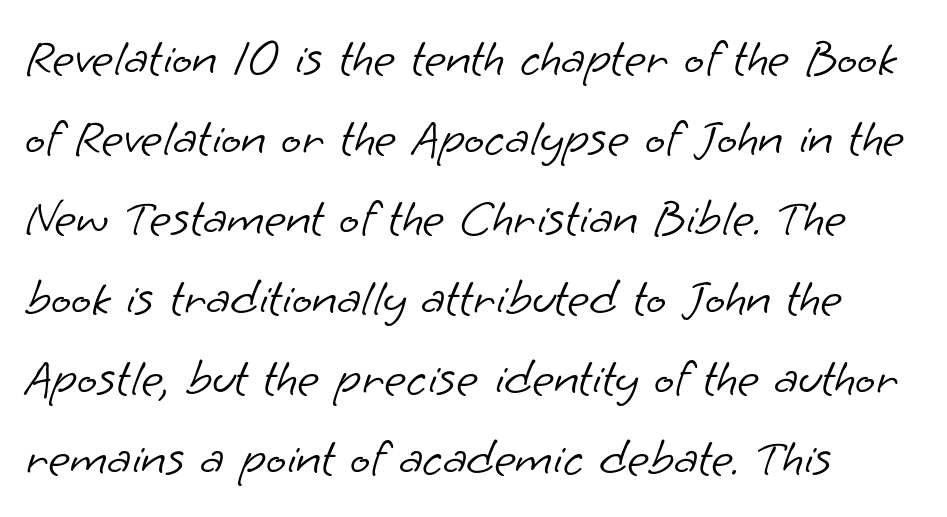
The image shows 53 px light sans-serif type; set left-aligned, normal line spacing (1.51x), normal letter spacing, not underlined; low stroke contrast and a small x-height.
